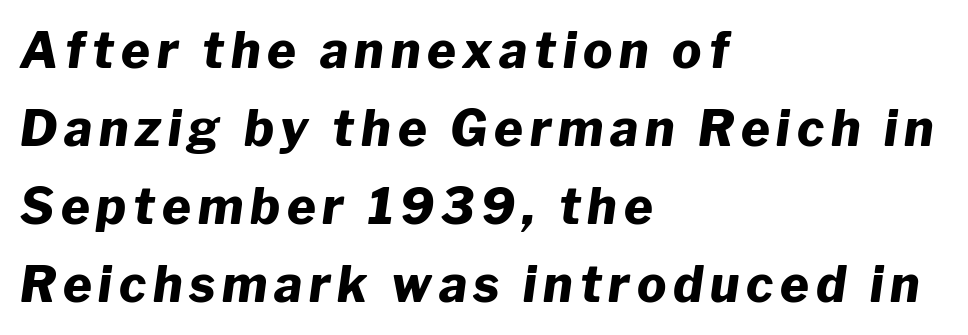
The image shows 49 px heavy type, italic (leaning right); set left-aligned, normal line spacing (1.59x), not underlined; low stroke contrast and a medium x-height.
